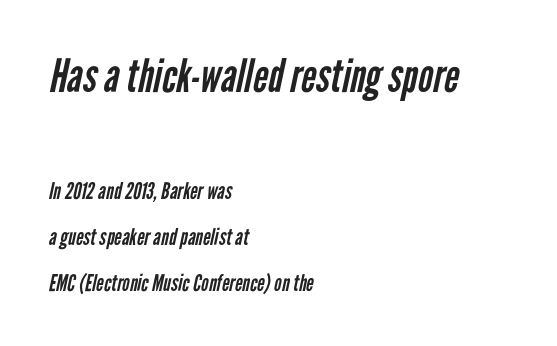
{"serif": "no", "bold": "no", "weight": "regular", "width": "condensed", "stroke_contrast": "low", "x_height": "medium", "monospaced": "no", "underline": "no", "align": "left", "line_spacing": "loose", "line_spacing_ratio": 2.0, "letter_spacing": "normal", "letter_spacing_em": 0.0, "larger_block": "first", "size_ratio": 2.0, "glyph_px": 46}
